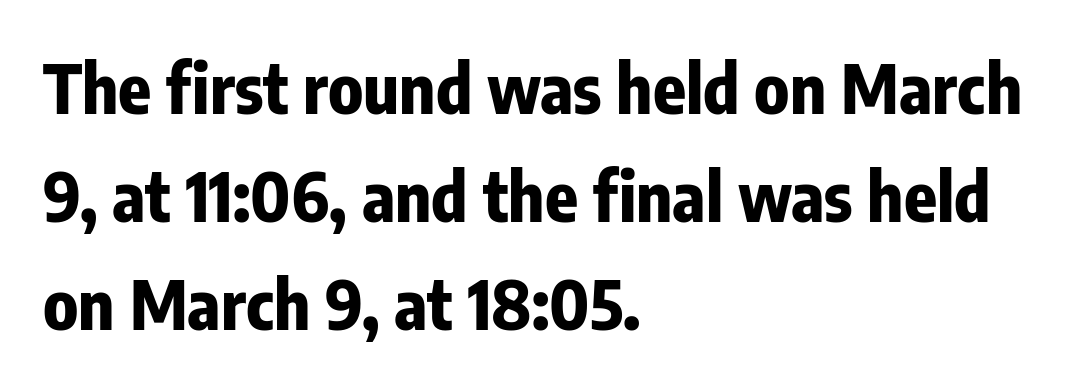
The image shows 68 px bold, condensed sans-serif type, upright; set left-aligned, normal line spacing (1.59x), normal letter spacing, not underlined; low stroke contrast and a medium x-height.
